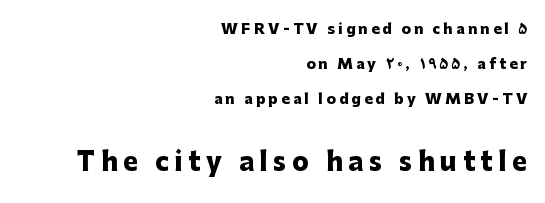
The image shows 25 px bold type, upright; set right-aligned, loose line spacing (2.49x), unusually wide letter spacing (+0.23 em), not underlined; the second (bottom) block is 1.79x larger.
